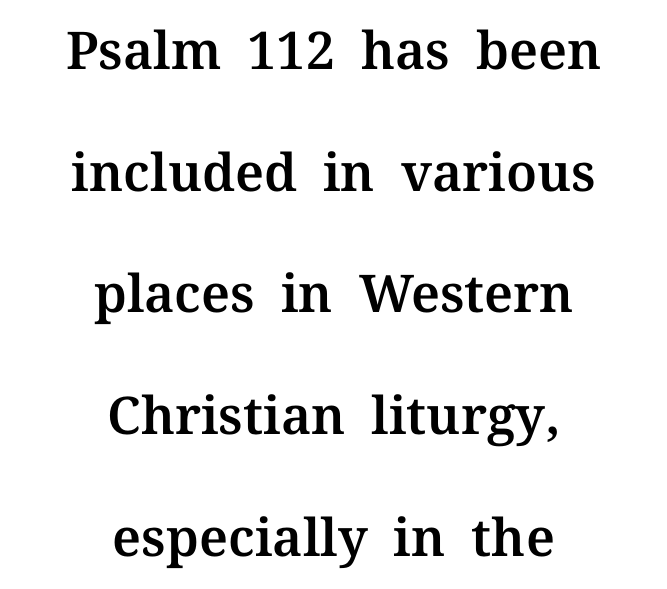
Letter spacing: default. Bare-footed words on every line. This is the regular roman posture of the typeface. Horizontal bands of white between lines are thick stripes. A centered setting, common on invitations and titles, is used for this passage.
